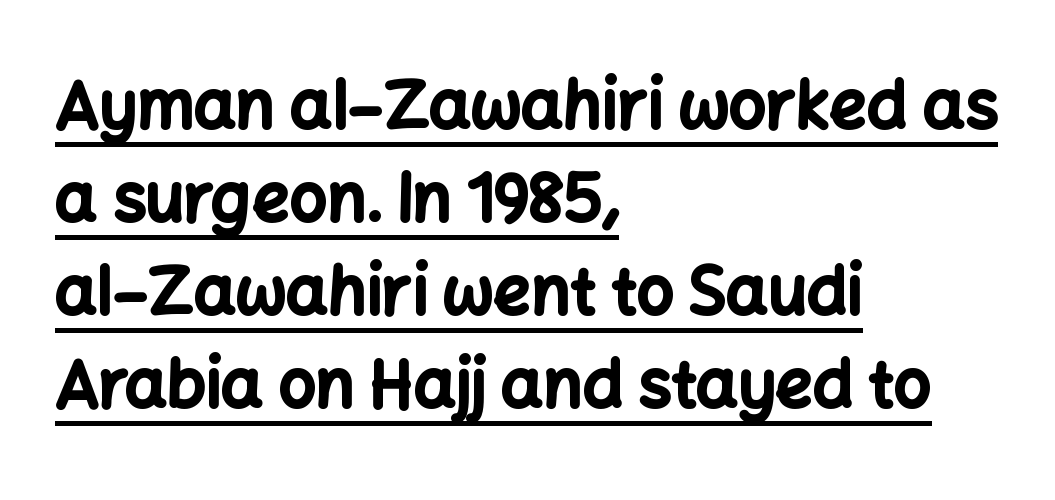
Q: Is the text bold? A: Yes.
Q: Is the text italic (slanted)? A: No, it is upright.
Q: Is the typeface a serif or a sans-serif typeface? A: Sans-serif.
Q: Is the text underlined? A: Yes.
Q: How is the paragraph aligned? A: Left-aligned.
Q: Is the spacing between letters normal or unusually wide? A: Normal.
Q: Is the spacing between lines tight, normal or loose? A: Normal.
Q: Width (condensed, normal, or wide)? A: Normal.
Q: Stroke contrast? A: Low.
Q: x-height? A: Medium.
Q: Monospaced? A: No.
